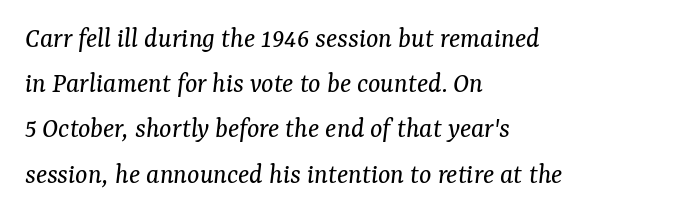
The image shows 29 px regular-weight serif type, italic (leaning right); set left-aligned, normal line spacing (1.56x), normal letter spacing, not underlined; medium stroke contrast and a medium x-height.
